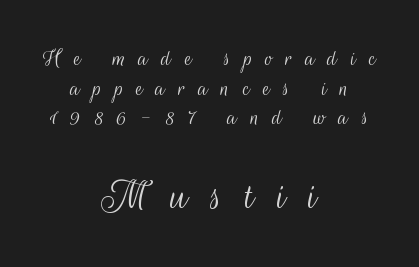
This sample has the flowing, uneven cadence of proportional lettering. Letters have the restrained weight of plain body copy at most. Casual observation: everything's sitting right in the middle. The type is letterspaced generously, with wide tracking. I'd call this a sans setting — the letters go barefoot. This layout puts the modest block above and the oversized block below.
